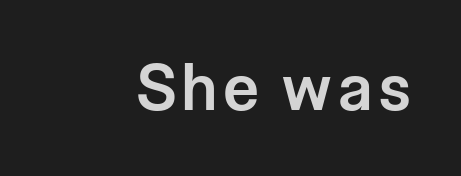
The image shows 63 px semibold, condensed sans-serif type, upright; set not underlined; low stroke contrast and a medium x-height.
